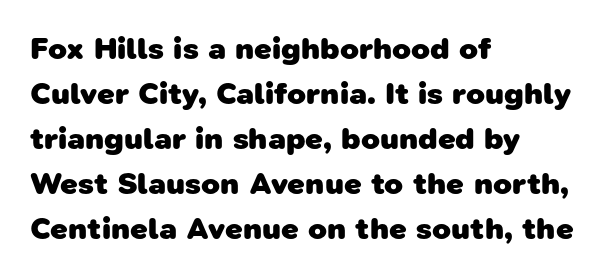
{"serif": "no", "bold": "yes", "weight": "heavy", "width": "normal", "stroke_contrast": "low", "x_height": "medium", "monospaced": "no", "underline": "no", "align": "left", "line_spacing": "normal", "line_spacing_ratio": 1.45, "letter_spacing": "normal", "letter_spacing_em": 0.0, "glyph_px": 31}
